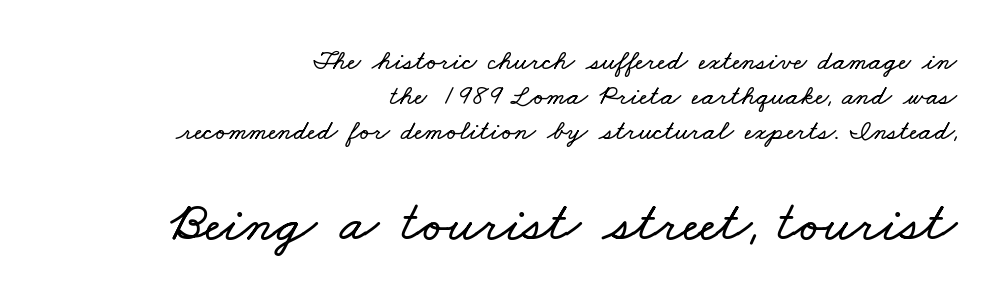
The image shows 57 px wide type; set right-aligned, normal line spacing (1.25x), normal letter spacing, not underlined; the second (bottom) block is 2.04x larger; low stroke contrast and a small x-height.
